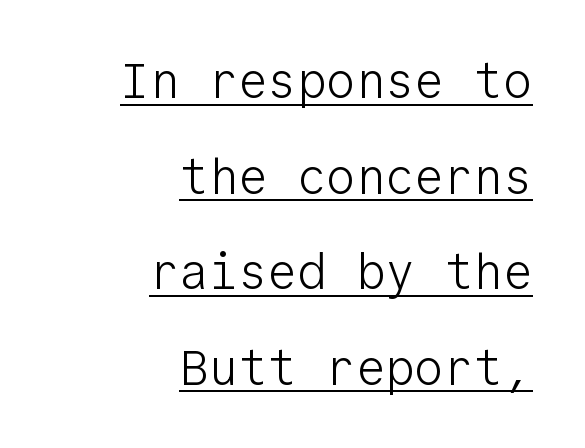
The image shows 49 px light sans-serif type, upright, monospaced; set right-aligned, loose line spacing (1.95x), normal letter spacing, underlined; low stroke contrast and a medium x-height.
